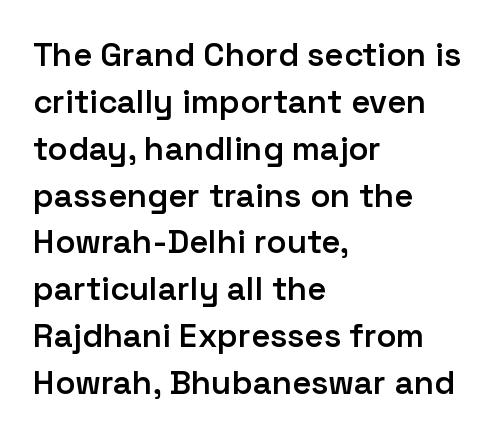
Q: Is the text bold? A: Semi-bold.
Q: Is the text italic (slanted)? A: No, it is upright.
Q: Is the typeface a serif or a sans-serif typeface? A: Sans-serif.
Q: Is the text underlined? A: No.
Q: How is the paragraph aligned? A: Left-aligned.
Q: Is the spacing between letters normal or unusually wide? A: Normal.
Q: Is the spacing between lines tight, normal or loose? A: Normal.
Q: Width (condensed, normal, or wide)? A: Normal.
Q: Stroke contrast? A: Low.
Q: x-height? A: Medium.
Q: Monospaced? A: No.
